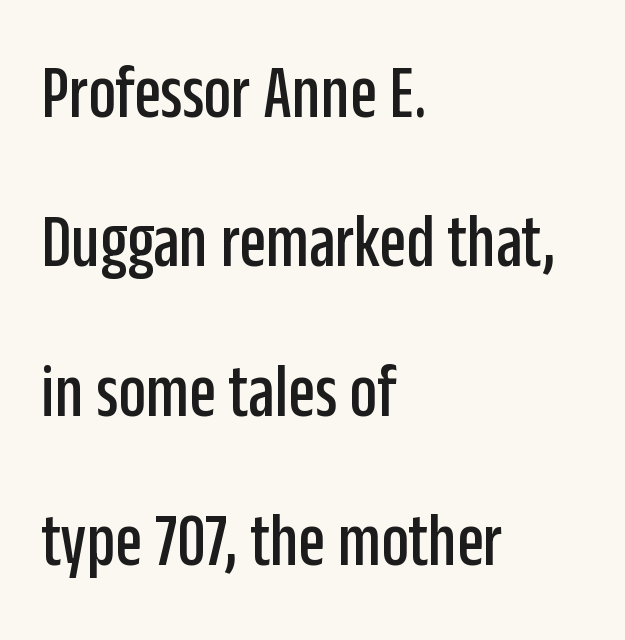
The image shows 77 px condensed sans-serif type, upright; set left-aligned, loose line spacing (1.94x), normal letter spacing, not underlined; low stroke contrast and a large x-height.
